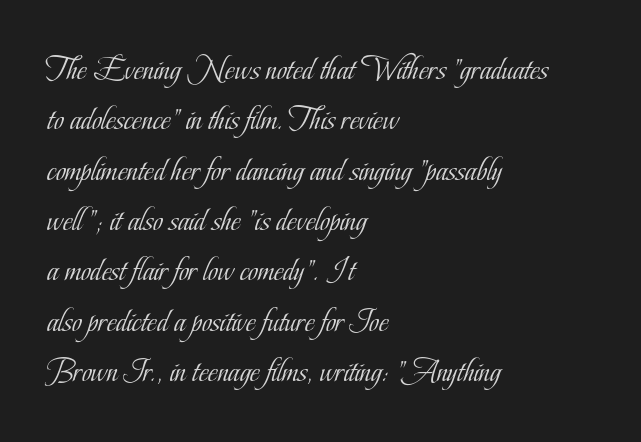
{"serif": "yes", "bold": "no", "weight": "light", "width": "condensed", "stroke_contrast": "low", "x_height": "small", "monospaced": "no", "underline": "no", "align": "left", "line_spacing": "normal", "line_spacing_ratio": 1.48, "letter_spacing": "normal", "letter_spacing_em": 0.0, "glyph_px": 34}
